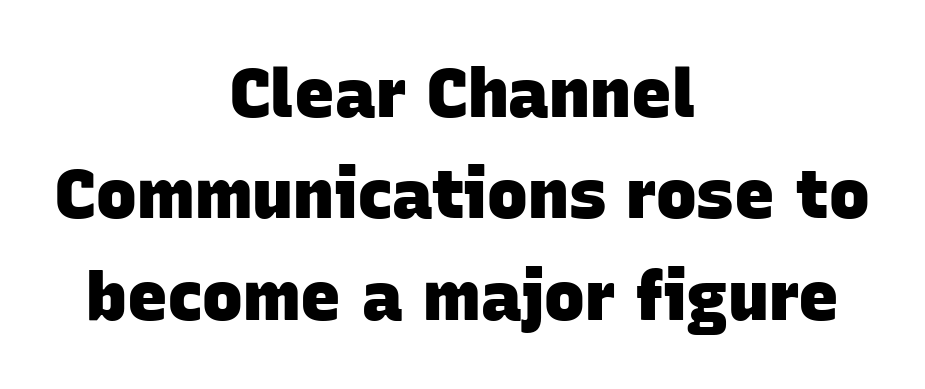
The image shows 68 px heavy sans-serif type; set centered, normal line spacing (1.49x), normal letter spacing, not underlined; low stroke contrast and a large x-height.
